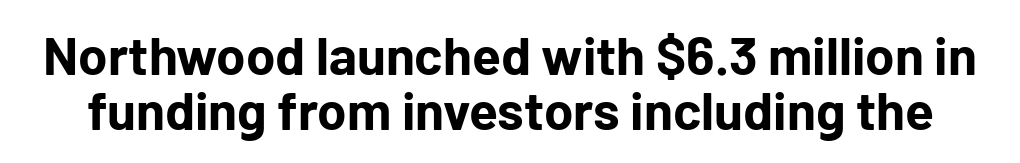
Between one letter and the next there's only the usual sliver of space. A full-strength bold gives these letters their thick strokes. The characters display no serif detailing; their extremities are plain. Anything drawn beneath the words? Only blank space.
